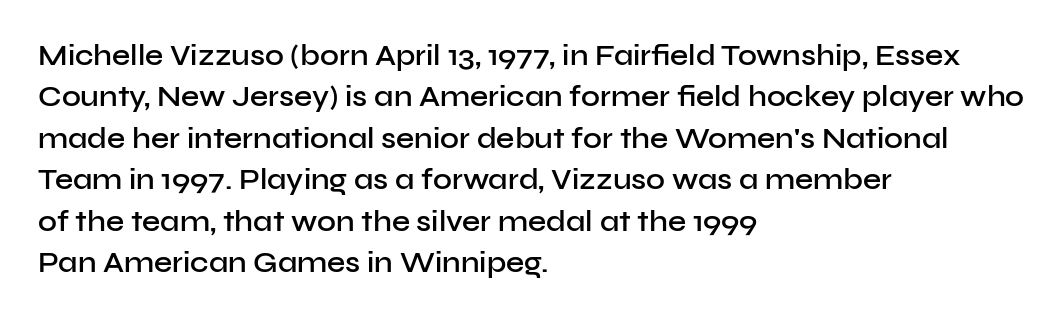
Note the varied advance widths — an 'i' is clearly narrower than an 'm'. The strokes are fattened partway — semibold, not bold. Nothing unusual about the tracking: characters are spaced as the font intends. The glyphs are unaccompanied by any horizontal stroke below them. The letters stand straight up with perfectly vertical stems. Observe the absence of serifs on each vertical stroke in this sample.
